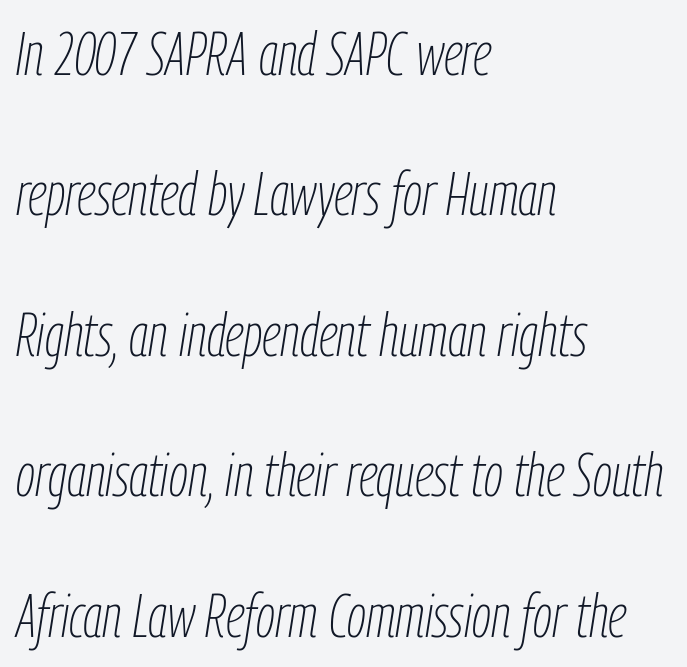
The cut favours lightness, reaching ordinary text weight at its darkest. Beneath every word, the page is bare. Leading: increased. The face used here has a pronounced slope to its letters. The compositor pushed each line to the left boundary. The rendering uses natural spacing where letterforms have individual widths.
